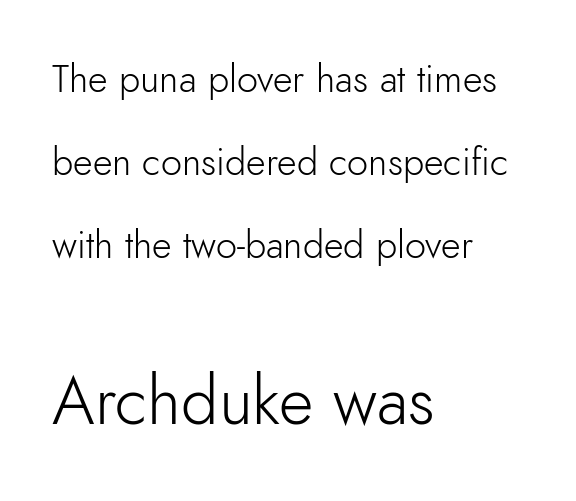
The image shows 67 px light sans-serif type, upright; set left-aligned, loose line spacing (2.18x), normal letter spacing, not underlined; the second (bottom) block is 1.76x larger; low stroke contrast and a small x-height.
